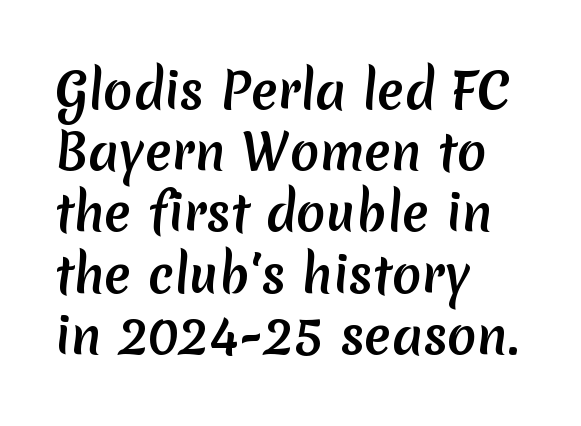
The image shows 49 px sans-serif type; set left-aligned, normal line spacing (1.25x), normal letter spacing, not underlined; medium stroke contrast and a medium x-height.
